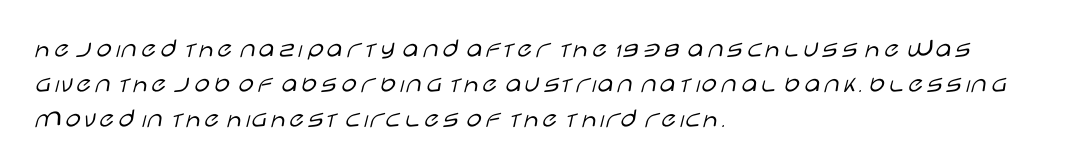
Q: Is the text bold? A: No.
Q: Is the text italic (slanted)? A: Yes.
Q: Is the typeface a serif or a sans-serif typeface? A: Sans-serif.
Q: Is the text underlined? A: No.
Q: How is the paragraph aligned? A: Left-aligned.
Q: Is the spacing between letters normal or unusually wide? A: Normal.
Q: Is the spacing between lines tight, normal or loose? A: Normal.
Q: Width (condensed, normal, or wide)? A: Wide.
Q: Stroke contrast? A: Low.
Q: x-height? A: Large.
Q: Monospaced? A: No.
